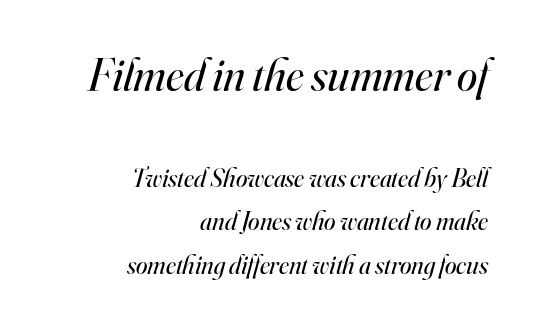
This sample is right-justified, so line beginnings fall wherever the words allow. Character widths vary here, with narrow letters taking less room than wide ones. The space directly below the letters is spotless. This rendering leaves character spacing at its baseline value. The text carries the slant typical of an italic or oblique font.
